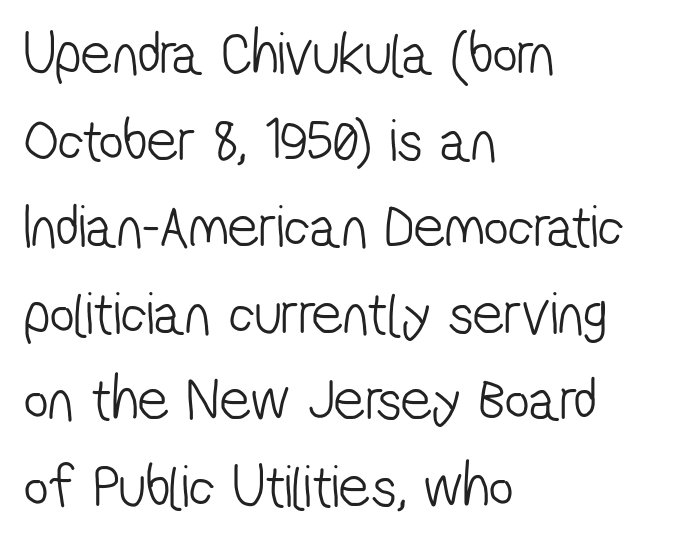
{"serif": "no", "bold": "no", "weight": "light", "width": "condensed", "stroke_contrast": "low", "x_height": "medium", "monospaced": "no", "underline": "no", "align": "left", "line_spacing": "normal", "line_spacing_ratio": 1.42, "letter_spacing": "normal", "letter_spacing_em": 0.0, "glyph_px": 61}
